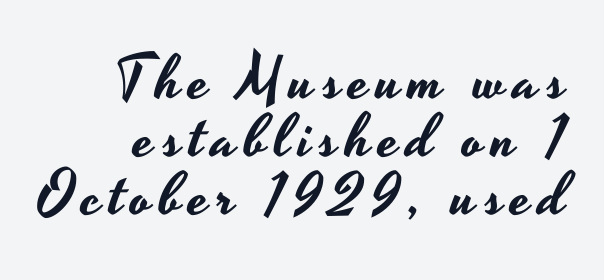
Check under the words: just untouched page. Think of a printed novel: that variable character pitch is what you see here. This rendering employs a face without finishing strokes, i.e., a sans-serif. This block would grow much taller if given ordinary leading; it's compressed now.
